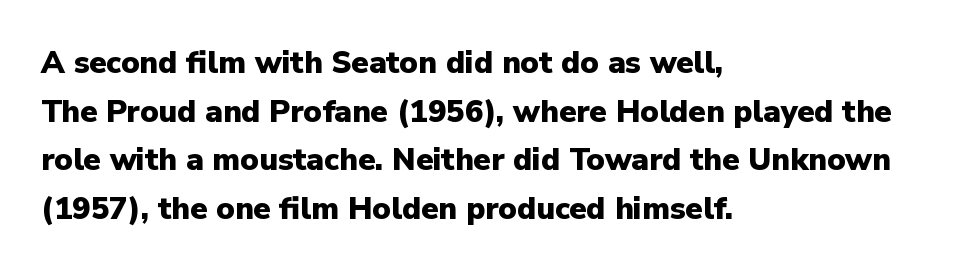
The image shows 31 px heavy sans-serif type, upright; set left-aligned, normal line spacing (1.57x), normal letter spacing, not underlined; low stroke contrast and a medium x-height.
